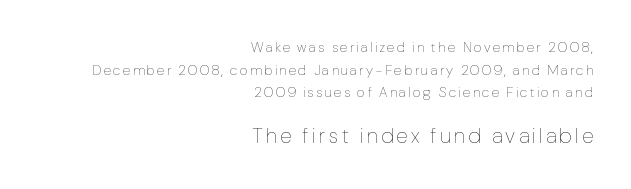
The rag falls on the left side of this text block. You get the small type first, then a jump to larger type. Each new line begins a customary step beneath the previous one. The letters stand upright; this is a roman face.
